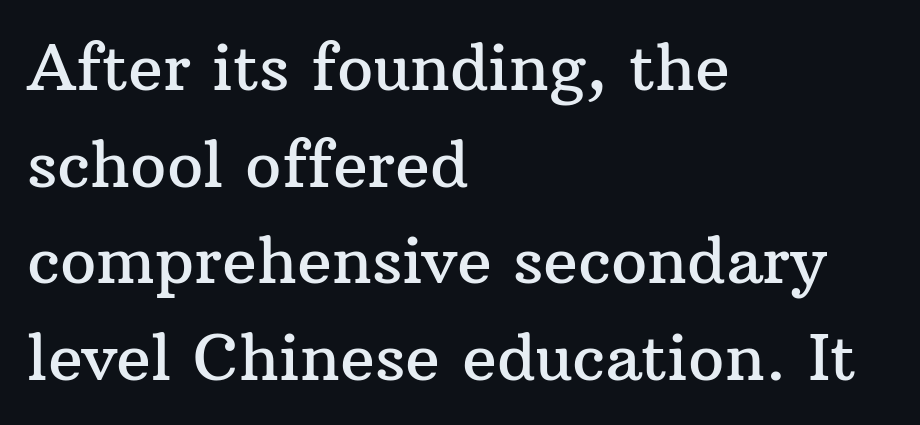
Q: Is the text italic (slanted)? A: No, it is upright.
Q: Is the typeface a serif or a sans-serif typeface? A: Serif.
Q: Is the text underlined? A: No.
Q: How is the paragraph aligned? A: Left-aligned.
Q: Is the spacing between letters normal or unusually wide? A: Normal.
Q: Is the spacing between lines tight, normal or loose? A: Normal.
Q: Width (condensed, normal, or wide)? A: Normal.
Q: Stroke contrast? A: Medium.
Q: x-height? A: Medium.
Q: Monospaced? A: No.
